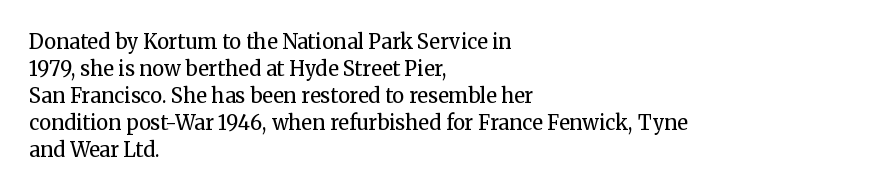
Q: Is the text bold? A: No.
Q: Is the text italic (slanted)? A: No, it is upright.
Q: Is the text underlined? A: No.
Q: How is the paragraph aligned? A: Left-aligned.
Q: Is the spacing between letters normal or unusually wide? A: Normal.
Q: Is the spacing between lines tight, normal or loose? A: Normal.
